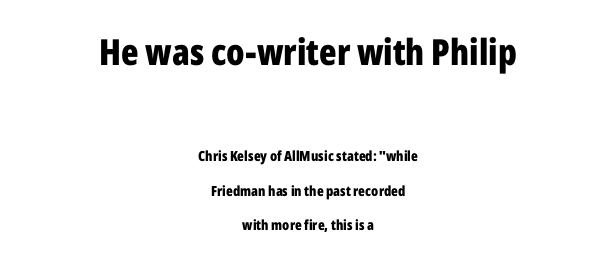
Posture: straight, roman, zero tilt. The upper block of text is set noticeably larger than the block beneath it. Both edges are ragged and mirror each other, which tells us the setting is centered. The rendering shows plain stroke endings on the letterforms — a sans-serif design. Compared with typical paragraphs, the rows here are farther apart. The glyphs are unaccompanied by any horizontal stroke below them.
